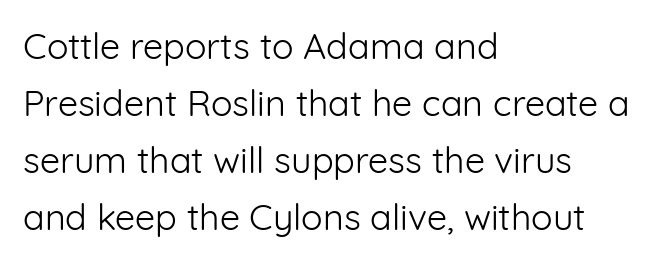
The image shows 36 px light sans-serif type, upright; set left-aligned, normal line spacing (1.58x), normal letter spacing, not underlined; low stroke contrast and a medium x-height.
